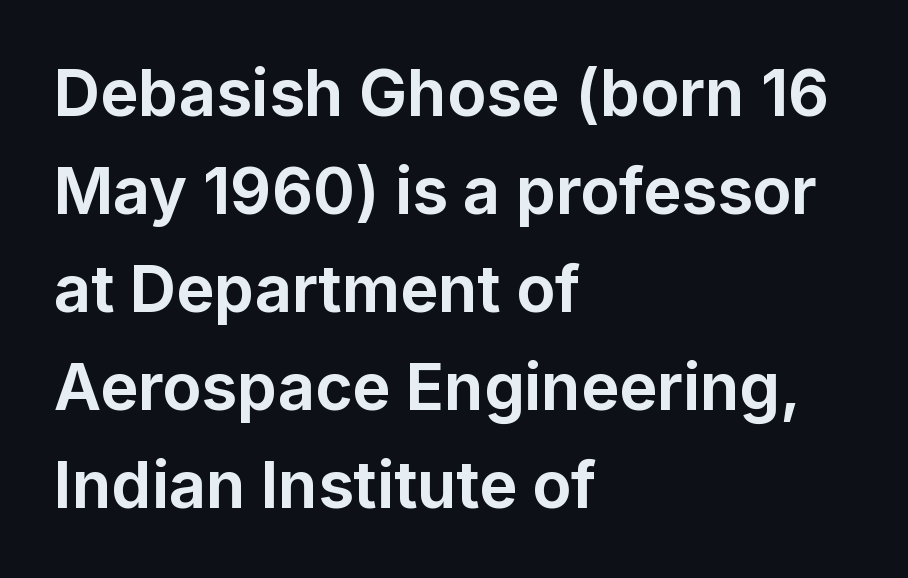
{"serif": "no", "italic": "no", "bold": "yes", "weight": "bold", "width": "normal", "stroke_contrast": "low", "x_height": "medium", "monospaced": "no", "underline": "no", "align": "left", "line_spacing": "normal", "line_spacing_ratio": 1.53, "letter_spacing": "normal", "letter_spacing_em": 0.0, "glyph_px": 64}
